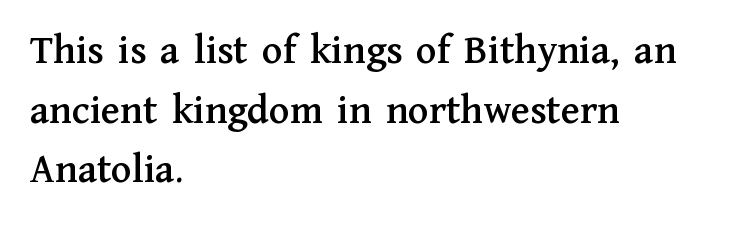
The image shows 42 px serif type, upright; set left-aligned, normal line spacing (1.42x), normal letter spacing, not underlined; medium stroke contrast and a medium x-height.
